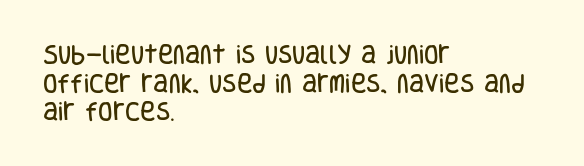
The rendering keeps characters at their native spacing. Does the lettering tilt? It doesn't — this is upright. Descender tails drop into unmarked territory. The lines sit at an ordinary, default distance from one another. One-word summary of the alignment: left.
